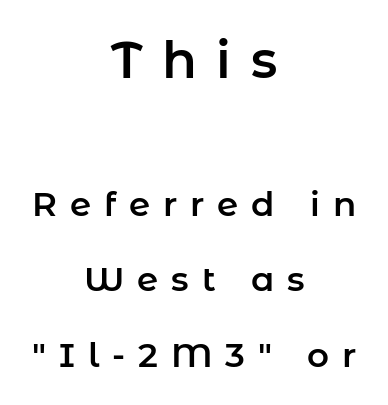
{"serif": "no", "italic": "no", "width": "normal", "stroke_contrast": "low", "x_height": "medium", "monospaced": "no", "underline": "no", "align": "center", "line_spacing": "loose", "line_spacing_ratio": 2.23, "letter_spacing": "wide", "letter_spacing_em": 0.38, "larger_block": "first", "size_ratio": 1.5, "glyph_px": 51}
